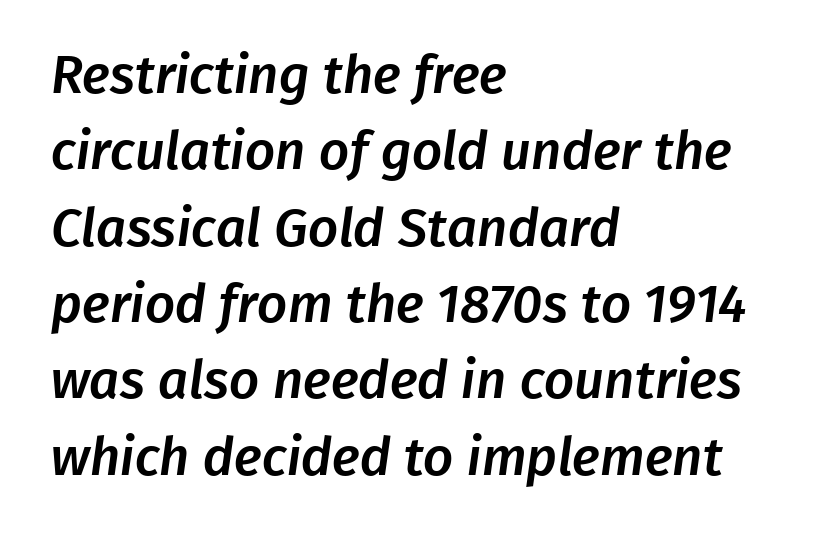
{"serif": "no", "width": "normal", "stroke_contrast": "low", "x_height": "medium", "monospaced": "no", "underline": "no", "align": "left", "line_spacing": "normal", "line_spacing_ratio": 1.44, "letter_spacing": "normal", "letter_spacing_em": 0.0, "glyph_px": 53}
